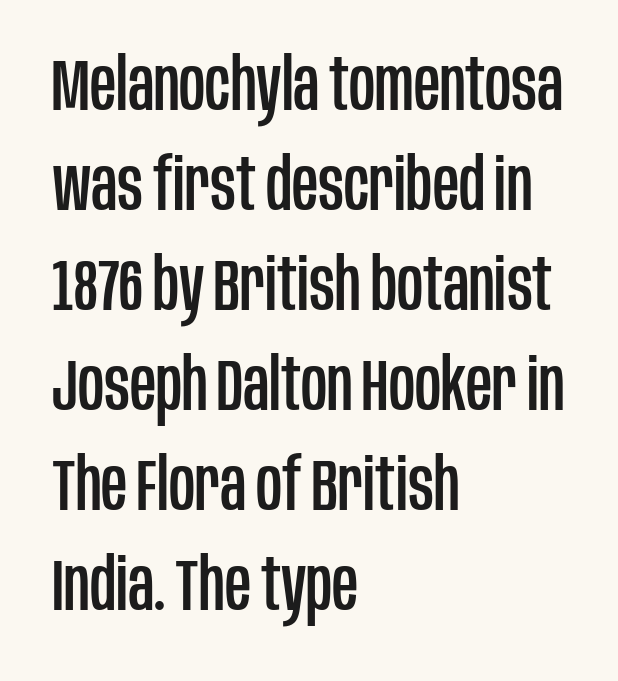
This sample uses a sans-serif face. Tall strokes in this sample are plumb rather than angled. The rendering uses a moderate line-height, typical for paragraphs. Each letter keeps its own natural width here, so spacing adapts to shape. Letters rest on an invisible, unmarked baseline.
